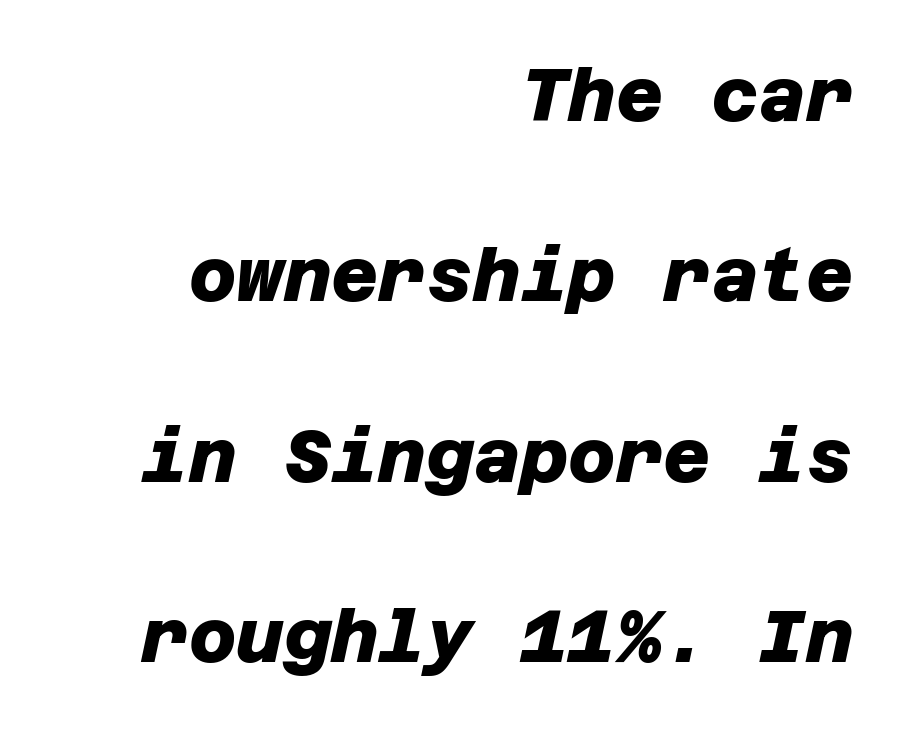
You could fit nearly another row in the gap between these rows. Thick stems and heavy bowls — unmistakably bold. The paragraph shown leans on its right margin. Glance below the letters and you will spot only blank space.
